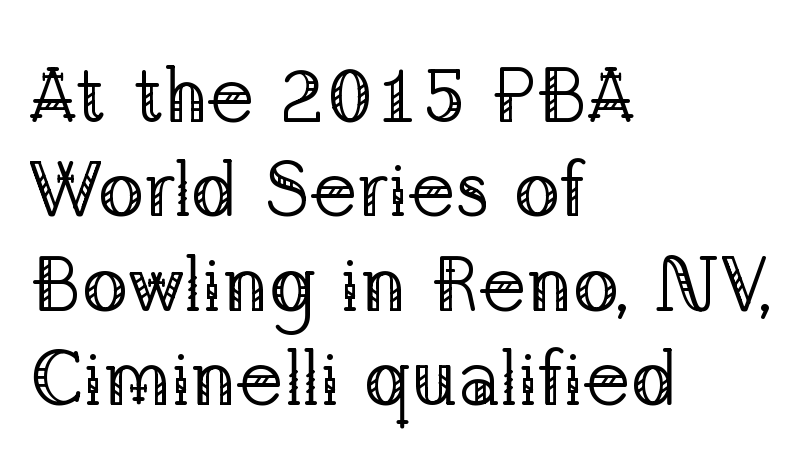
Q: Is the text bold? A: No.
Q: Is the text italic (slanted)? A: No, it is upright.
Q: Is the typeface a serif or a sans-serif typeface? A: Serif.
Q: Is the text underlined? A: No.
Q: How is the paragraph aligned? A: Left-aligned.
Q: Is the spacing between letters normal or unusually wide? A: Normal.
Q: Width (condensed, normal, or wide)? A: Normal.
Q: Stroke contrast? A: Low.
Q: x-height? A: Medium.
Q: Monospaced? A: No.
